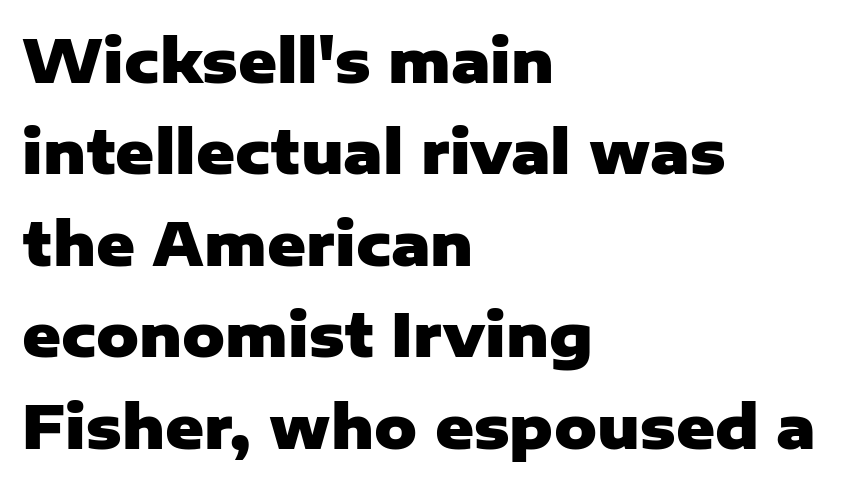
{"serif": "no", "italic": "no", "bold": "yes", "weight": "heavy", "width": "normal", "stroke_contrast": "low", "x_height": "medium", "monospaced": "no", "underline": "no", "align": "left", "line_spacing": "normal", "line_spacing_ratio": 1.55, "letter_spacing": "normal", "letter_spacing_em": 0.0, "glyph_px": 59}
